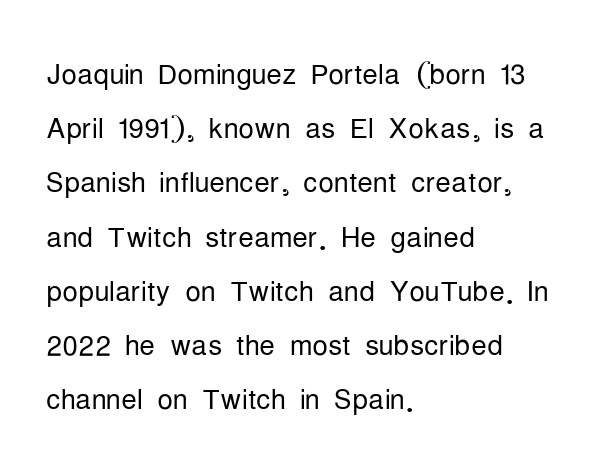
{"serif": "no", "italic": "no", "bold": "no", "weight": "light", "width": "condensed", "stroke_contrast": "low", "x_height": "medium", "monospaced": "no", "underline": "no", "align": "left", "line_spacing": "normal", "line_spacing_ratio": 1.39, "letter_spacing": "normal", "letter_spacing_em": 0.0, "glyph_px": 39}
